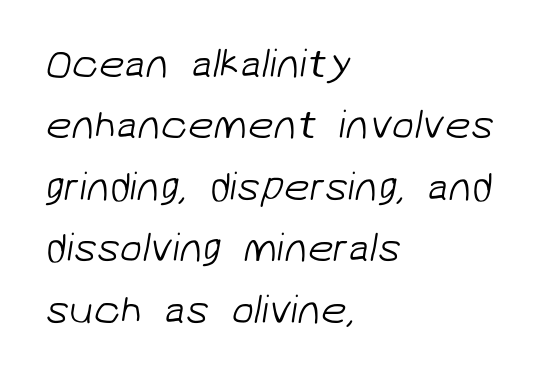
The image shows 41 px light sans-serif type; set left-aligned, normal line spacing (1.5x), normal letter spacing, not underlined; low stroke contrast and a medium x-height.
